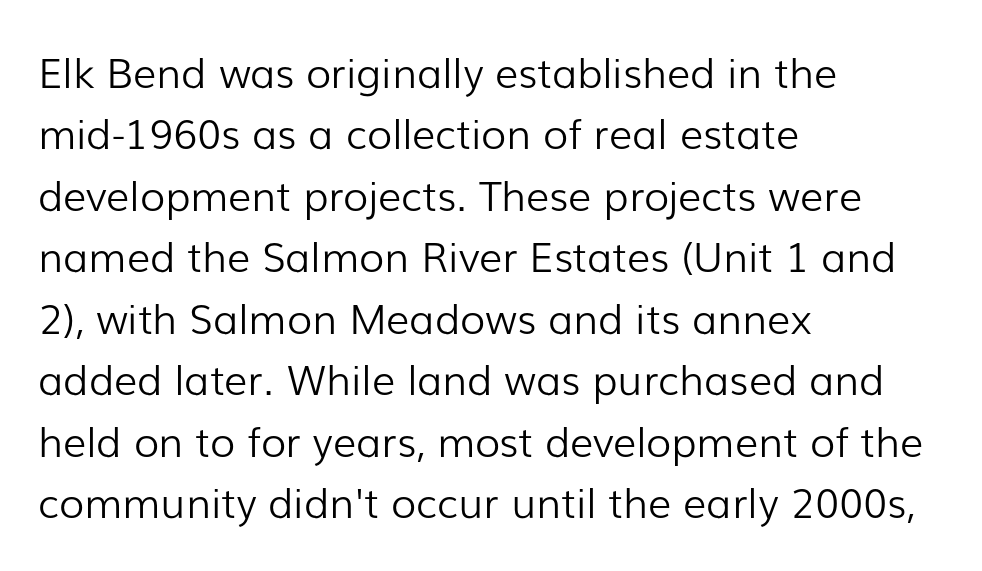
Q: Is the text bold? A: No.
Q: Is the text italic (slanted)? A: No, it is upright.
Q: Is the typeface a serif or a sans-serif typeface? A: Sans-serif.
Q: Is the text underlined? A: No.
Q: How is the paragraph aligned? A: Left-aligned.
Q: Is the spacing between letters normal or unusually wide? A: Normal.
Q: Is the spacing between lines tight, normal or loose? A: Normal.
Q: Width (condensed, normal, or wide)? A: Normal.
Q: Stroke contrast? A: Low.
Q: x-height? A: Medium.
Q: Monospaced? A: No.
